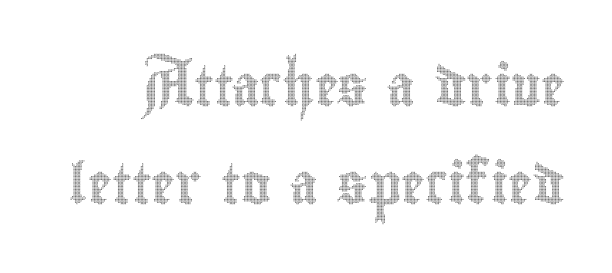
Q: Is the text italic (slanted)? A: No, it is upright.
Q: Is the text underlined? A: No.
Q: Is the spacing between letters normal or unusually wide? A: Normal.
Q: Is the spacing between lines tight, normal or loose? A: Loose.
Q: Width (condensed, normal, or wide)? A: Condensed.
Q: x-height? A: Small.
Q: Monospaced? A: No.
